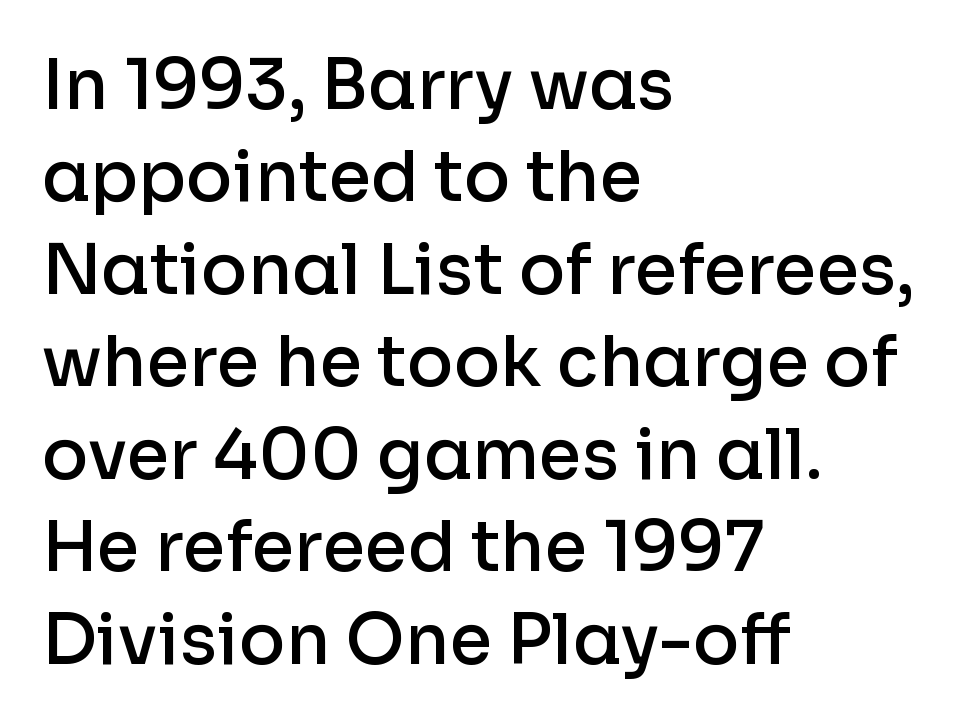
{"serif": "no", "italic": "no", "bold": "semi", "weight": "semibold", "width": "normal", "stroke_contrast": "low", "x_height": "medium", "monospaced": "no", "underline": "no", "align": "left", "line_spacing": "normal", "line_spacing_ratio": 1.34, "letter_spacing": "normal", "letter_spacing_em": 0.0, "glyph_px": 69}
